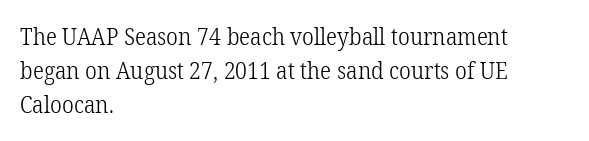
Q: Is the text bold? A: No.
Q: Is the text italic (slanted)? A: No, it is upright.
Q: Is the text underlined? A: No.
Q: How is the paragraph aligned? A: Left-aligned.
Q: Is the spacing between letters normal or unusually wide? A: Normal.
Q: Is the spacing between lines tight, normal or loose? A: Normal.
